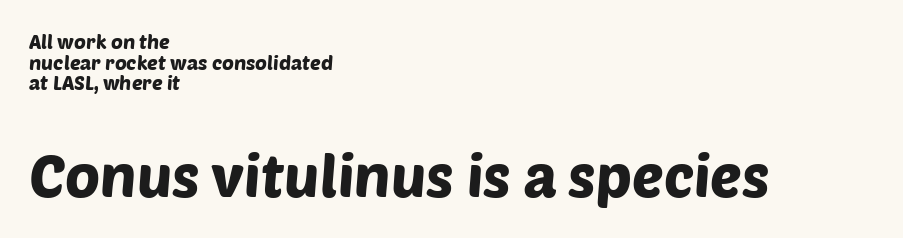
This rendering employs a face without finishing strokes, i.e., a sans-serif. Is the lower block the larger one? Yes — the lower block carries the bigger type. The rag falls on the right side of this text block. There is no visible air inserted between adjacent glyphs. Descenders are the only things crossing below the line.
